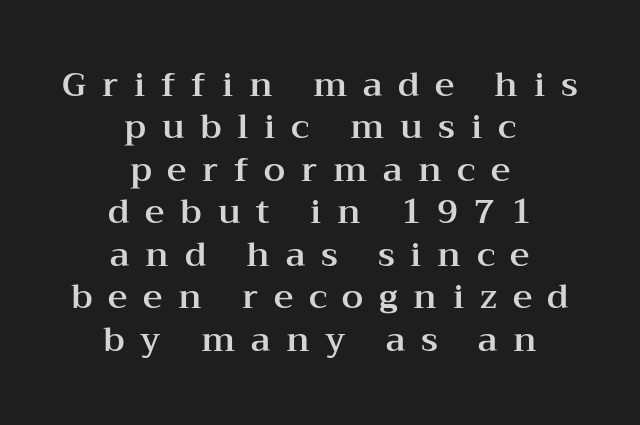
{"serif": "yes", "italic": "no", "width": "wide", "stroke_contrast": "medium", "x_height": "medium", "monospaced": "no", "underline": "no", "align": "center", "line_spacing": "normal", "line_spacing_ratio": 1.25, "letter_spacing": "wide", "letter_spacing_em": 0.46, "glyph_px": 34}
